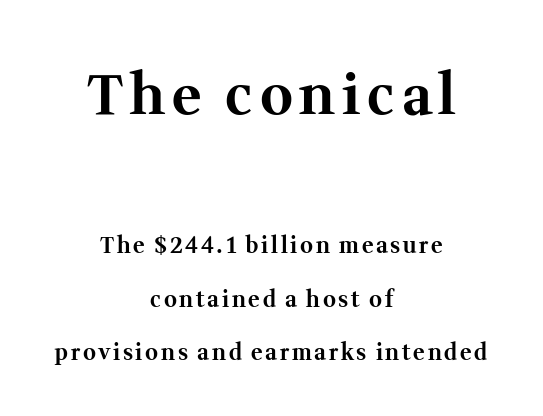
Q: Is the text bold? A: Yes.
Q: Is the text italic (slanted)? A: No, it is upright.
Q: Is the typeface a serif or a sans-serif typeface? A: Serif.
Q: Is the text underlined? A: No.
Q: How is the paragraph aligned? A: Centered.
Q: Is the spacing between lines tight, normal or loose? A: Loose.
Q: Which block of text is set in a larger size, the first (top) or the second (bottom)? A: The first (top) one.
Q: Width (condensed, normal, or wide)? A: Normal.
Q: Stroke contrast? A: Medium.
Q: x-height? A: Medium.
Q: Monospaced? A: No.
